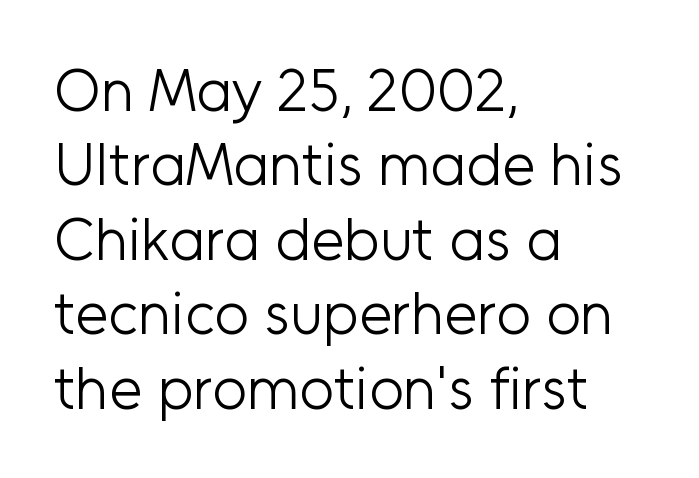
How are the letters spaced? Ordinarily, with no added tracking. The lines in this sample share a left origin and differ only in where they stop. A sans-serif font was chosen for this passage. This is roman type, the default non-slanted kind. A typesetter would call this proportional, since set widths differ per character. No chunkiness to these letters — they're not bold.
